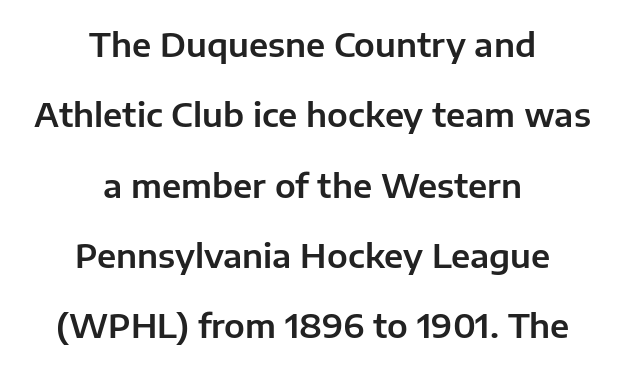
Q: Is the text italic (slanted)? A: No, it is upright.
Q: Is the typeface a serif or a sans-serif typeface? A: Sans-serif.
Q: Is the text underlined? A: No.
Q: How is the paragraph aligned? A: Centered.
Q: Is the spacing between letters normal or unusually wide? A: Normal.
Q: Is the spacing between lines tight, normal or loose? A: Loose.
Q: Width (condensed, normal, or wide)? A: Normal.
Q: Stroke contrast? A: Low.
Q: x-height? A: Medium.
Q: Monospaced? A: No.
